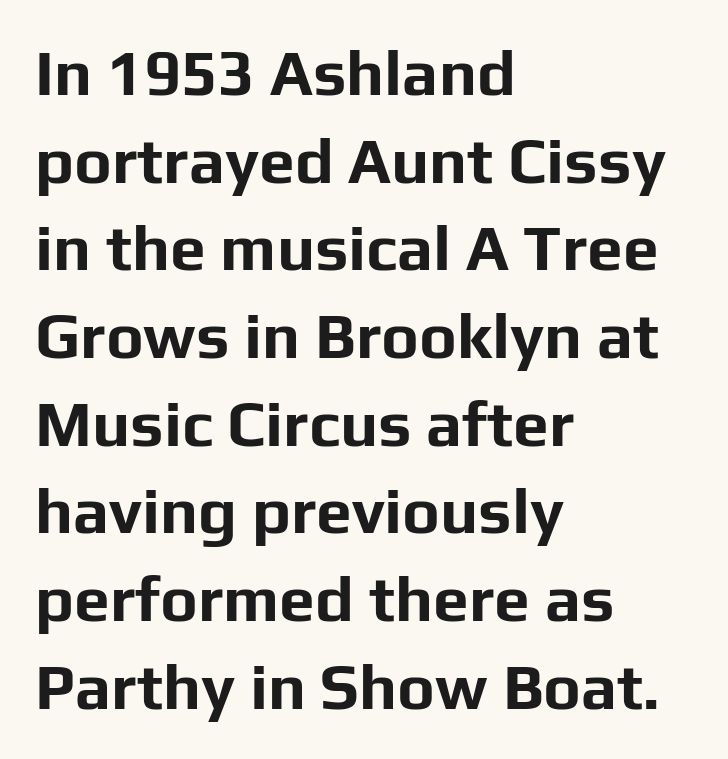
Lines of text with bare space underneath. You can tell from the bare stems that sans-serif type was used. These words are printed bold, with thick strokes throughout. You could call the tracking neutral — neither tight nor loose. Summary of vertical rhythm: regular, with standard interline spacing.
